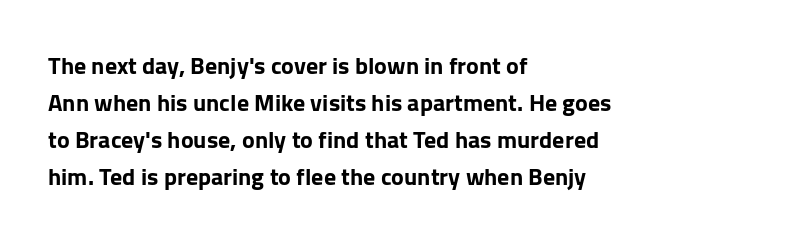
This is roman type, the default non-slanted kind. The lines in this sample share a left origin and differ only in where they stop. Glance below the letters and you will spot only blank space. The line-height multiplier appears to be the usual default. No extra tracking has been applied to these lines.
